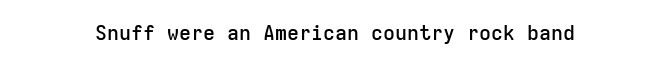
The image shows 20 px text type, upright; set normal letter spacing, not underlined.
